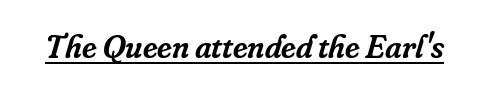
The glyphs are accompanied by a horizontal stroke just below them. Compared with typical body copy, the letter spacing here is the same. A serif font was chosen for this passage. Weight: semibold (demi).
